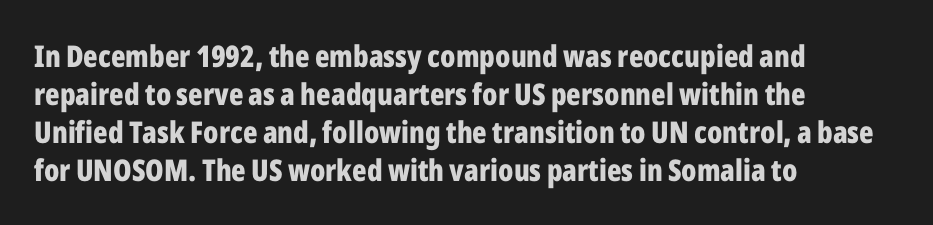
The image shows 30 px bold, condensed sans-serif type, upright; set left-aligned, normal line spacing (1.27x), normal letter spacing, not underlined; low stroke contrast and a medium x-height.
